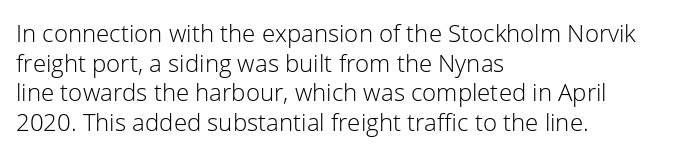
Q: Is the text bold? A: No.
Q: Is the text italic (slanted)? A: No, it is upright.
Q: Is the text underlined? A: No.
Q: How is the paragraph aligned? A: Left-aligned.
Q: Is the spacing between letters normal or unusually wide? A: Normal.
